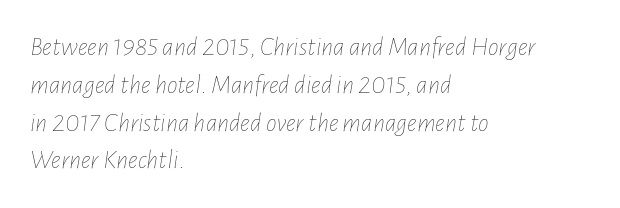
{"italic": "yes", "lean": "right", "slant_degrees": 7, "bold": "no", "underline": "no", "align": "left", "line_spacing": "normal", "line_spacing_ratio": 1.4, "letter_spacing": "normal", "letter_spacing_em": 0.0, "glyph_px": 27}
